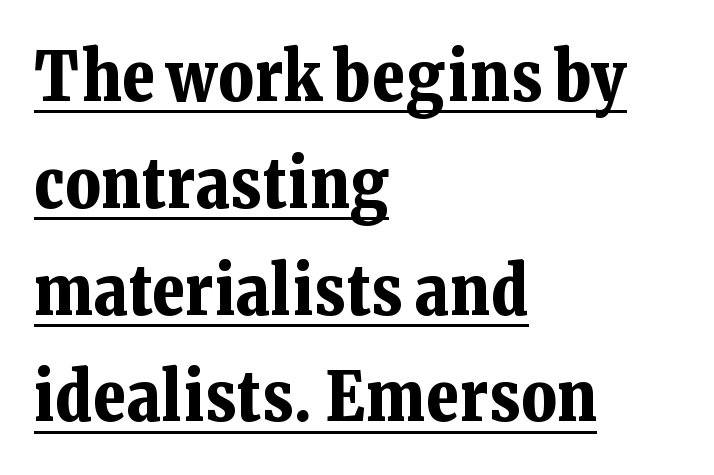
Students, this is bold: see how much ink each stroke carries. Are there feet on the stems? There are — it's a serif. Does the lettering tilt? It doesn't — this is upright. The face used here is proportionally spaced, like ordinary book or web type.
